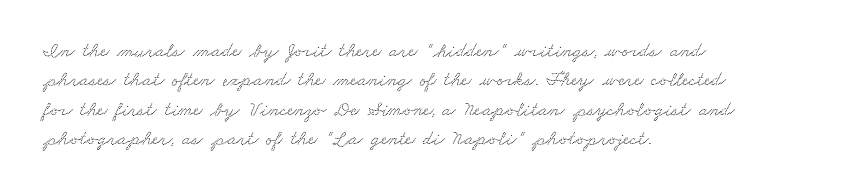
Q: Is the text underlined? A: No.
Q: How is the paragraph aligned? A: Left-aligned.
Q: Is the spacing between letters normal or unusually wide? A: Normal.
Q: Is the spacing between lines tight, normal or loose? A: Normal.
